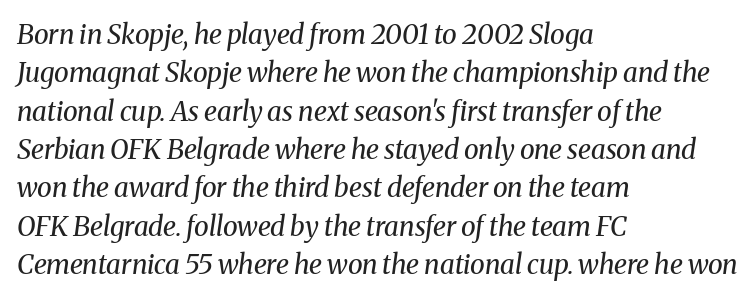
The image shows 27 px text type, italic (leaning right); set left-aligned, normal line spacing (1.42x), normal letter spacing, not underlined.
